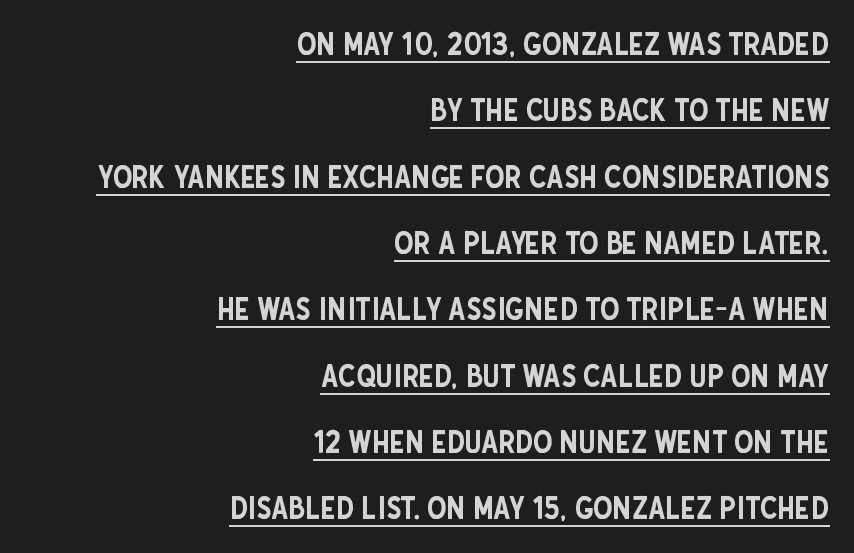
{"serif": "no", "italic": "no", "width": "condensed", "stroke_contrast": "low", "x_height": "large", "monospaced": "no", "underline": "yes", "align": "right", "line_spacing": "loose", "line_spacing_ratio": 2.14, "letter_spacing": "normal", "letter_spacing_em": 0.0, "glyph_px": 31}
